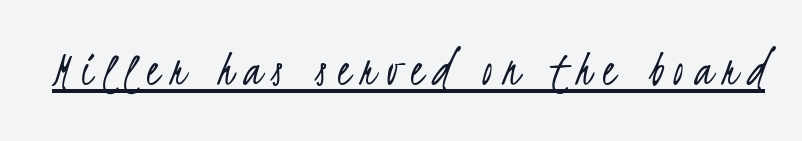
The image shows 51 px light, condensed sans-serif type; set unusually wide letter spacing (+0.21 em), underlined; low stroke contrast and a small x-height.
